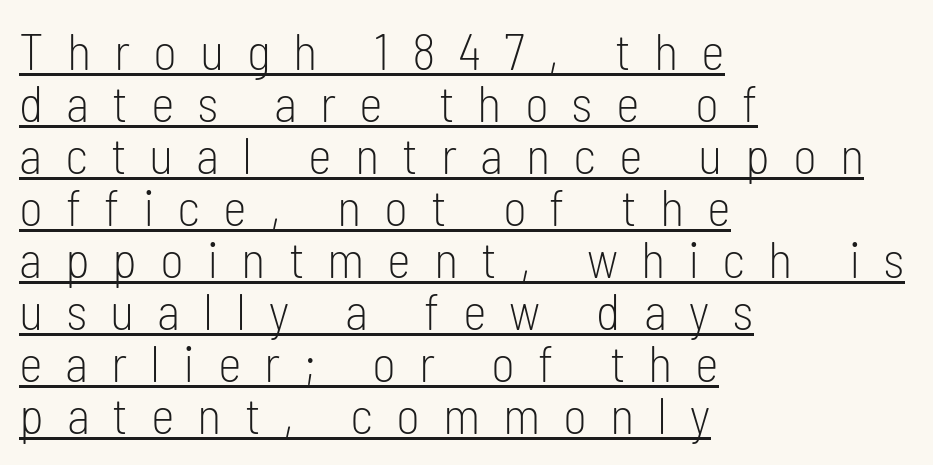
Which margin do the lines hug? The left one — the right edge is uneven. Underlining? Definitely there. The leading is snug, giving the passage a crowded texture. The tracking reads as deliberately expanded to a designer's eye.
